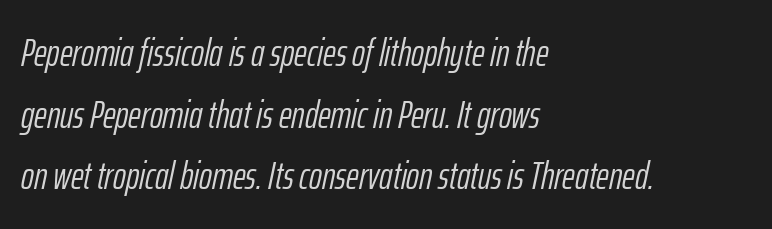
This sample has the flowing, uneven cadence of proportional lettering. This is not heavy type; no bold has been used. Leading matches the norm, producing a regular column. A typesetter would mark this as italic.
